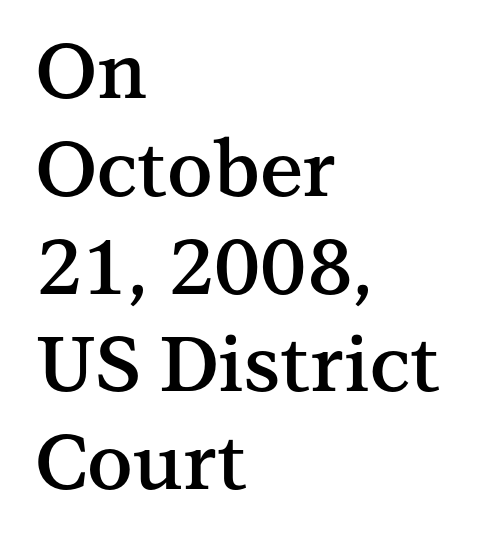
{"serif": "yes", "italic": "no", "bold": "semi", "weight": "semibold", "width": "normal", "stroke_contrast": "medium", "x_height": "medium", "monospaced": "no", "underline": "no", "align": "left", "line_spacing": "normal", "line_spacing_ratio": 1.27, "letter_spacing": "normal", "letter_spacing_em": 0.0, "glyph_px": 77}
